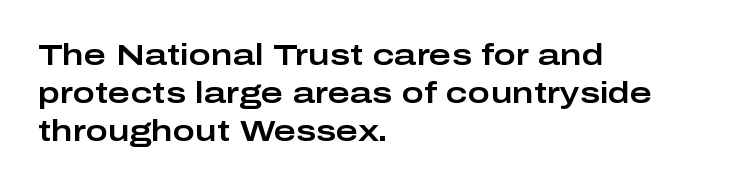
The specimen omits any rule beneath the text block's lines. A sans-serif font was chosen for this passage. There is no visible air inserted between adjacent glyphs. Leading: standard. These lines were composed using upright roman letters.
